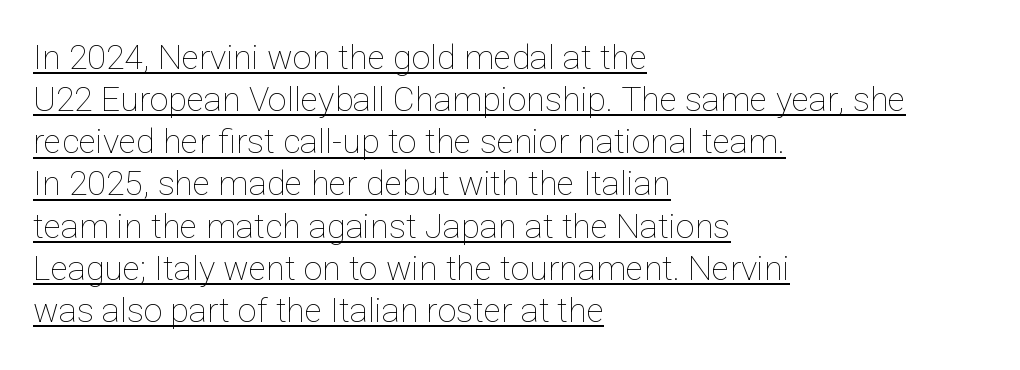
Q: Is the text bold? A: No.
Q: Is the text italic (slanted)? A: No, it is upright.
Q: Is the text underlined? A: Yes.
Q: How is the paragraph aligned? A: Left-aligned.
Q: Is the spacing between letters normal or unusually wide? A: Normal.
Q: Width (condensed, normal, or wide)? A: Normal.
Q: Stroke contrast? A: Low.
Q: x-height? A: Medium.
Q: Monospaced? A: No.
